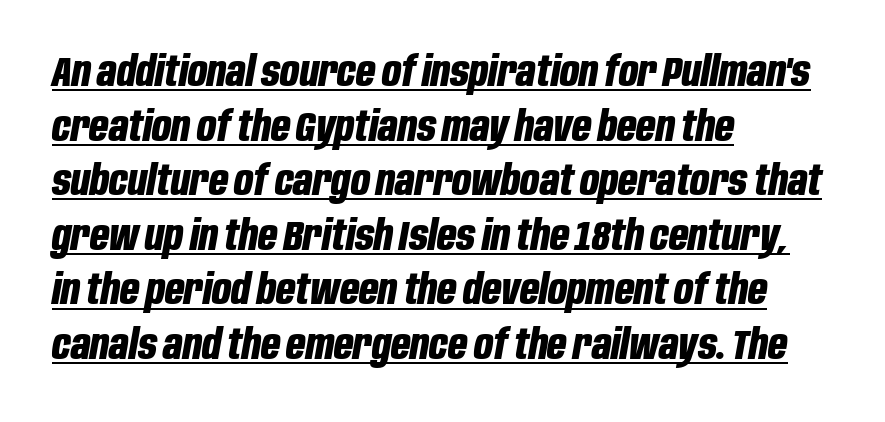
The image shows 42 px bold, condensed type, italic (leaning right); set left-aligned, normal line spacing (1.3x), normal letter spacing, underlined; low stroke contrast and a large x-height.
